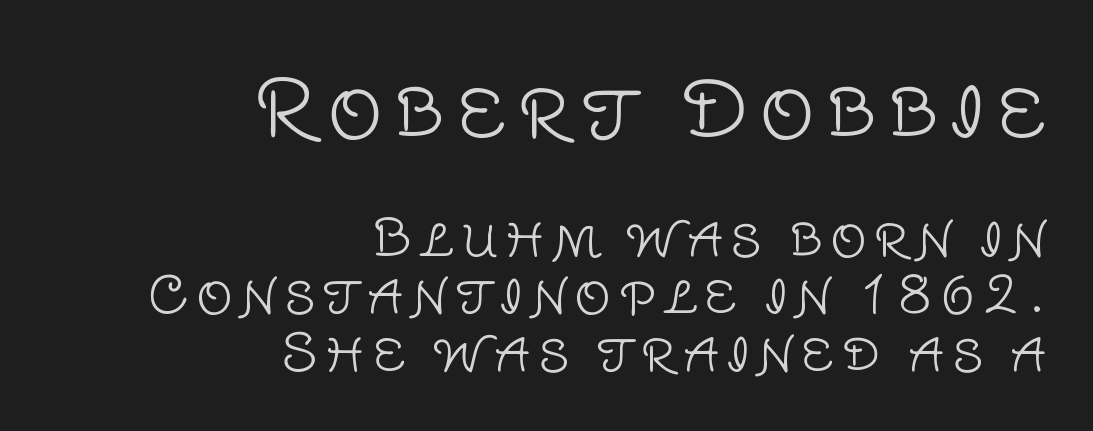
{"serif": "no", "bold": "no", "weight": "light", "width": "normal", "stroke_contrast": "low", "x_height": "large", "monospaced": "no", "underline": "no", "align": "right", "line_spacing": "tight", "line_spacing_ratio": 1.13, "larger_block": "first", "size_ratio": 1.51, "glyph_px": 77}
